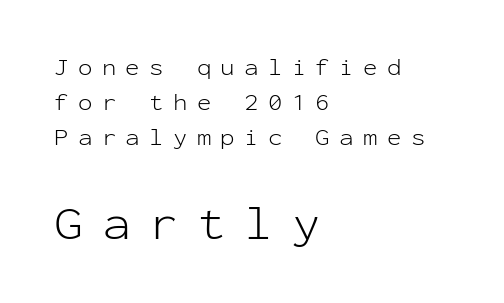
The image shows 48 px light sans-serif type, upright, monospaced; set left-aligned, normal line spacing (1.45x), unusually wide letter spacing (+0.39 em), not underlined; the second (bottom) block is 2.0x larger; low stroke contrast and a medium x-height.
